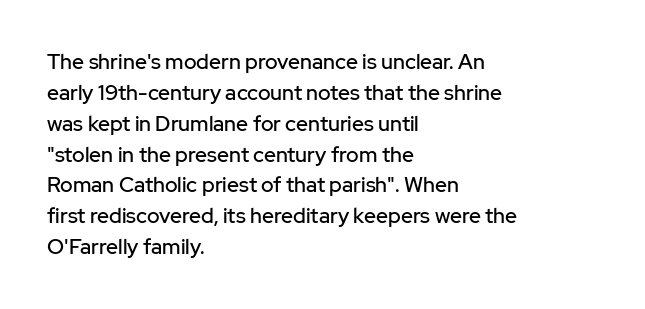
The image shows 21 px text type, upright; set left-aligned, normal line spacing (1.47x), normal letter spacing, not underlined.
